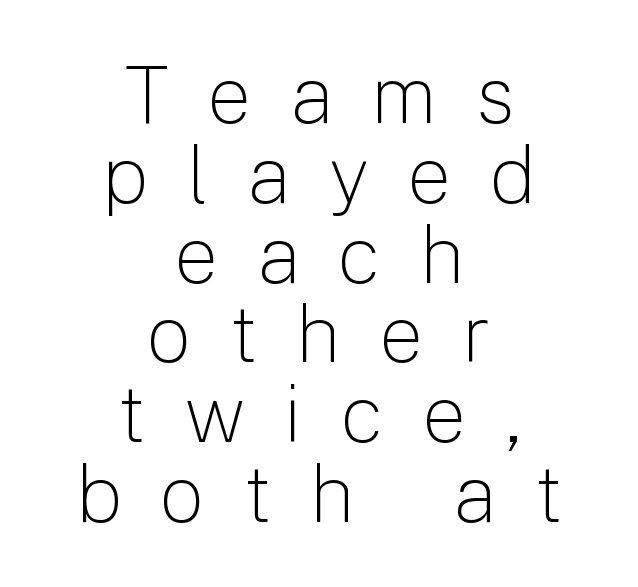
{"serif": "no", "italic": "no", "bold": "no", "weight": "light", "width": "normal", "stroke_contrast": "low", "x_height": "medium", "monospaced": "no", "underline": "no", "align": "center", "line_spacing": "tight", "line_spacing_ratio": 1.01, "letter_spacing": "wide", "letter_spacing_em": 0.49, "glyph_px": 79}
